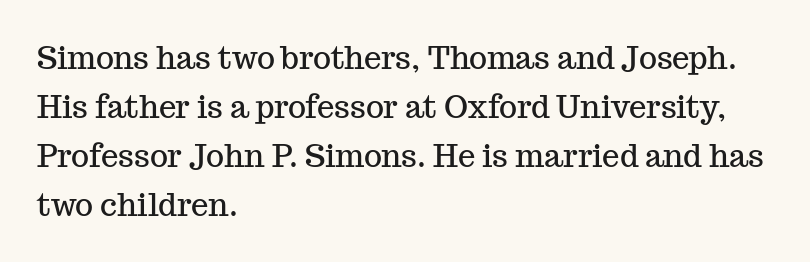
Any mark beneath the type? The region is blank. All the whitespace from short lines collects on the right. This sample keeps an unexceptional amount of space between lines. The axis of the letterforms is exactly vertical.
